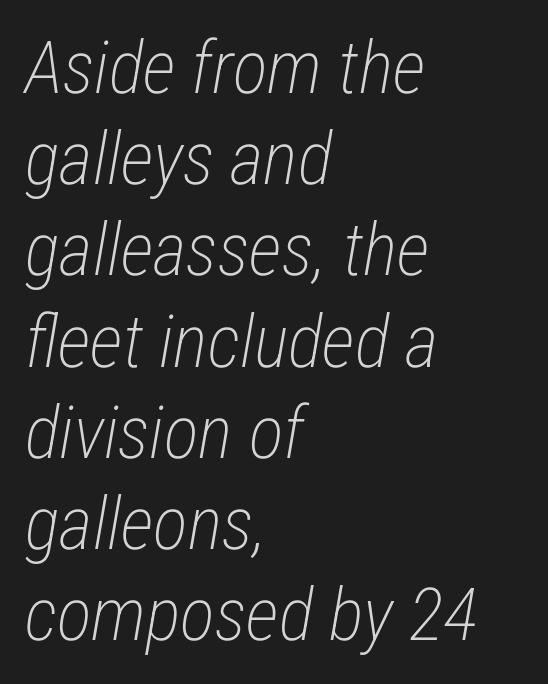
{"italic": "yes", "lean": "right", "slant_degrees": 12, "bold": "no", "weight": "light", "width": "condensed", "stroke_contrast": "low", "x_height": "medium", "monospaced": "no", "underline": "no", "align": "left", "line_spacing": "normal", "line_spacing_ratio": 1.25, "letter_spacing": "normal", "letter_spacing_em": 0.0, "glyph_px": 73}
